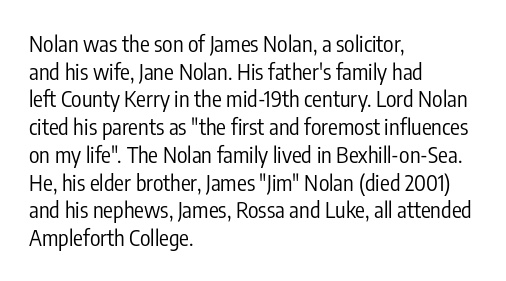
{"italic": "no", "bold": "no", "underline": "no", "align": "left", "line_spacing": "normal", "line_spacing_ratio": 1.26, "letter_spacing": "normal", "letter_spacing_em": 0.0, "glyph_px": 22}
